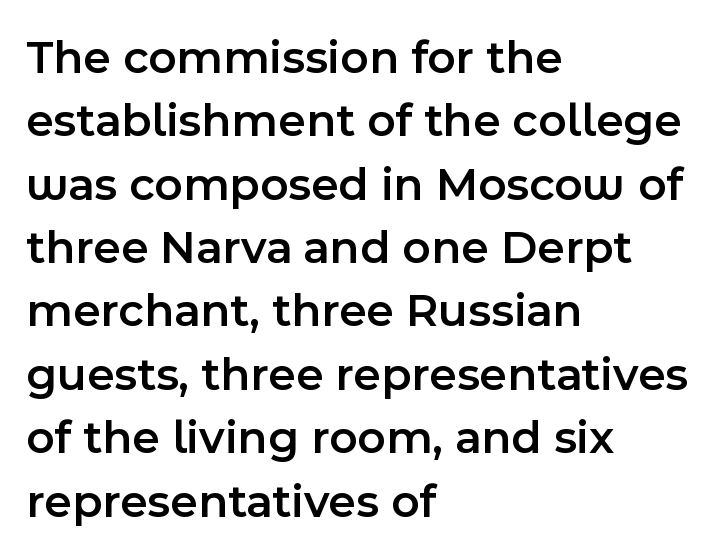
The image shows 48 px semibold sans-serif type, upright; set left-aligned, normal line spacing (1.32x), normal letter spacing, not underlined; a medium x-height.
